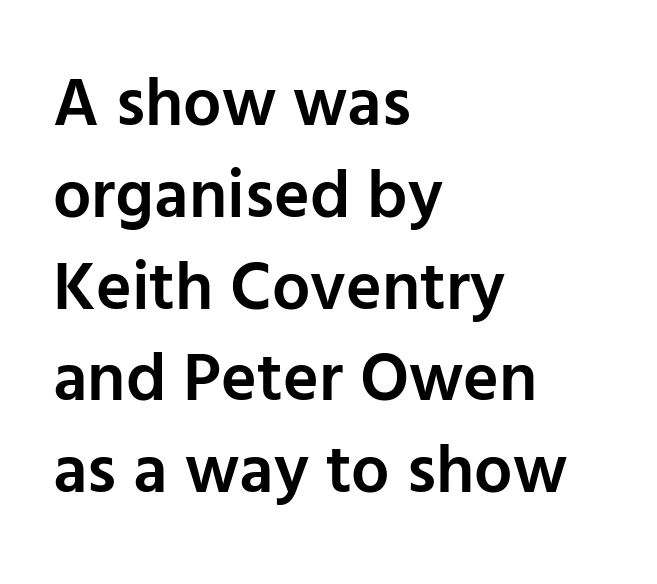
All the whitespace from short lines collects on the right. Spacing verdict: proportional, widths tailored to each character. These lines carry some extra weight — a demibold, not a full bold. The rendering uses a moderate line-height, typical for paragraphs. Only glyphs here, with clear space below each row. The type sits square on the baseline with zero lean.
